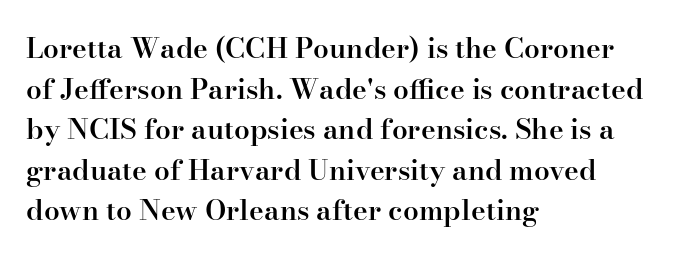
The image shows 28 px semibold serif type, upright; set left-aligned, normal line spacing (1.45x), normal letter spacing, not underlined; high stroke contrast and a small x-height.
